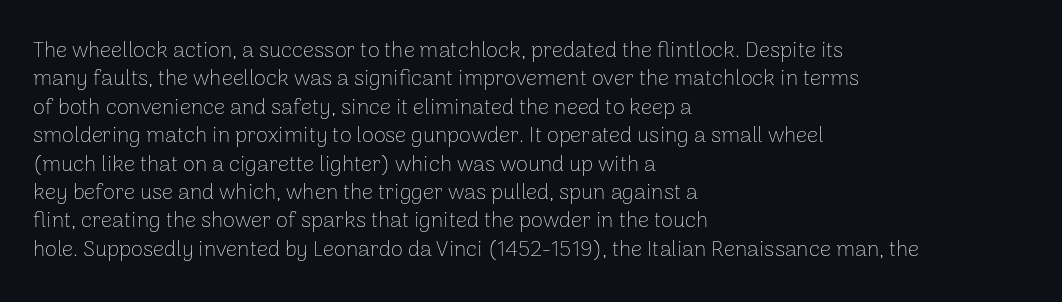
The image shows 22 px text type, upright; set left-aligned, normal line spacing (1.29x), normal letter spacing, not underlined.
